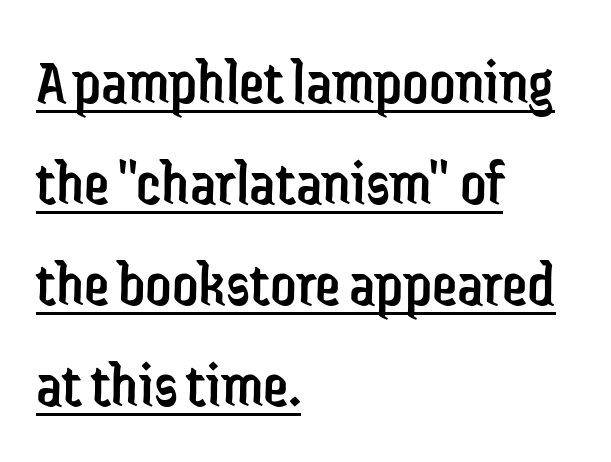
Q: Is the text bold? A: No.
Q: Is the text italic (slanted)? A: No, it is upright.
Q: Is the typeface a serif or a sans-serif typeface? A: Sans-serif.
Q: Is the text underlined? A: Yes.
Q: How is the paragraph aligned? A: Left-aligned.
Q: Is the spacing between letters normal or unusually wide? A: Normal.
Q: Is the spacing between lines tight, normal or loose? A: Normal.
Q: Width (condensed, normal, or wide)? A: Condensed.
Q: Stroke contrast? A: Low.
Q: x-height? A: Medium.
Q: Monospaced? A: No.
